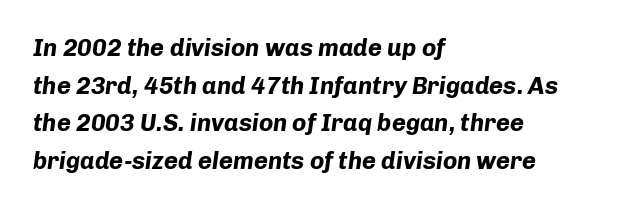
Q: Is the text bold? A: Yes.
Q: Is the text italic (slanted)? A: Yes, it leans right by about 8 degrees.
Q: Is the text underlined? A: No.
Q: How is the paragraph aligned? A: Left-aligned.
Q: Is the spacing between letters normal or unusually wide? A: Normal.
Q: Is the spacing between lines tight, normal or loose? A: Normal.
